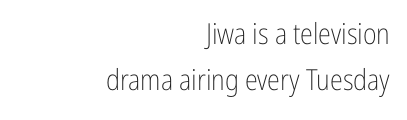
{"serif": "no", "italic": "no", "bold": "no", "weight": "light", "width": "condensed", "stroke_contrast": "low", "x_height": "medium", "monospaced": "no", "underline": "no", "align": "right", "line_spacing": "normal", "line_spacing_ratio": 1.6, "letter_spacing": "normal", "letter_spacing_em": 0.0, "glyph_px": 29}
